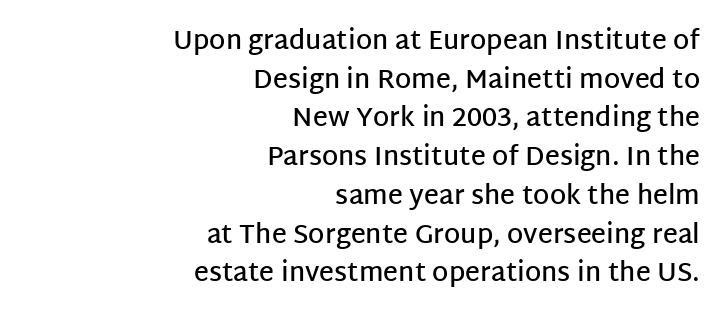
Q: Is the text bold? A: Semi-bold.
Q: Is the text italic (slanted)? A: No, it is upright.
Q: Is the text underlined? A: No.
Q: How is the paragraph aligned? A: Right-aligned.
Q: Is the spacing between letters normal or unusually wide? A: Normal.
Q: Is the spacing between lines tight, normal or loose? A: Normal.
